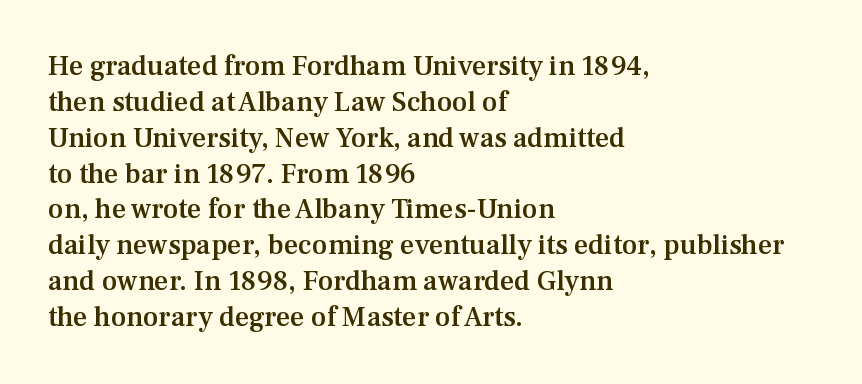
A fair bit of extra ink — the face is semibold, not bold. Decoration check: the copy has no underline. Rendered with straight, roman letterforms. The tracking reads as untouched default to a designer's eye.
